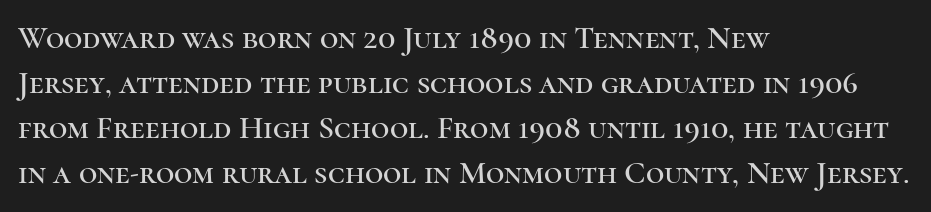
{"serif": "yes", "italic": "no", "width": "normal", "stroke_contrast": "high", "x_height": "medium", "monospaced": "no", "underline": "no", "align": "left", "line_spacing": "normal", "line_spacing_ratio": 1.41, "letter_spacing": "normal", "letter_spacing_em": 0.0, "glyph_px": 32}
